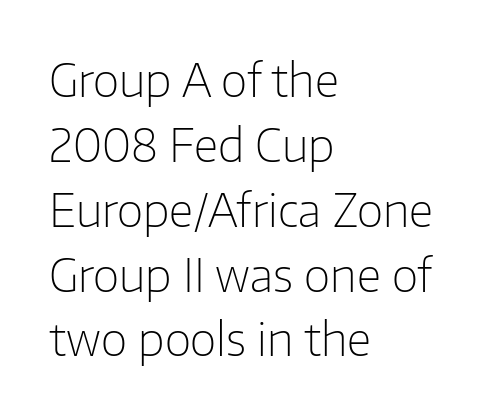
Q: Is the text bold? A: No.
Q: Is the text italic (slanted)? A: No, it is upright.
Q: Is the typeface a serif or a sans-serif typeface? A: Sans-serif.
Q: Is the text underlined? A: No.
Q: How is the paragraph aligned? A: Left-aligned.
Q: Is the spacing between letters normal or unusually wide? A: Normal.
Q: Is the spacing between lines tight, normal or loose? A: Normal.
Q: Width (condensed, normal, or wide)? A: Normal.
Q: Stroke contrast? A: Low.
Q: x-height? A: Medium.
Q: Monospaced? A: No.
